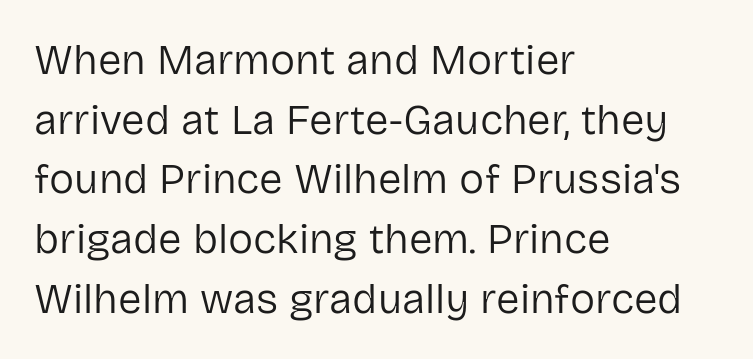
These lines keep a tight, regular rhythm from letter to letter. A typesetter would call this proportional, since set widths differ per character. Clear beneath every line of the passage. Regular leading.
